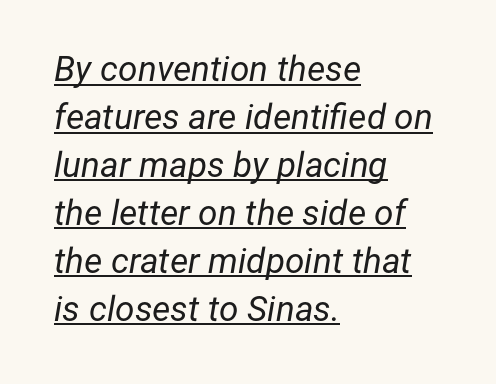
The letterforms sit shoulder to shoulder at normal distance. This sample uses an oblique cut, with every glyph tilted off the vertical. Proportional: the letters do not fall into vertical columns. No letter is thick-stroked: the sample isn't bold. Students, observe the line beneath the letters — that is underlining.
